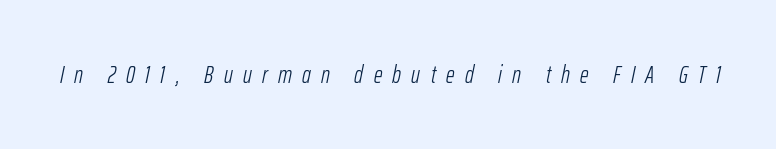
In terms of posture, this sample is oblique. The font is comparable to plain body text, perhaps lighter. In terms of letterspacing, this is a distinctly airy, spread setting. Descender tails drop into unmarked territory.
